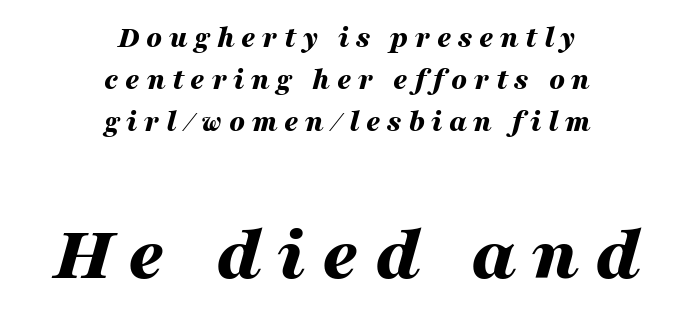
Q: Is the text bold? A: Yes.
Q: Is the text italic (slanted)? A: Yes, it leans right by about 16 degrees.
Q: Is the text underlined? A: No.
Q: How is the paragraph aligned? A: Centered.
Q: Is the spacing between letters normal or unusually wide? A: Unusually wide.
Q: Is the spacing between lines tight, normal or loose? A: Normal.
Q: Which block of text is set in a larger size, the first (top) or the second (bottom)? A: The second (bottom) one.
Q: Width (condensed, normal, or wide)? A: Wide.
Q: Stroke contrast? A: Medium.
Q: x-height? A: Medium.
Q: Monospaced? A: No.
